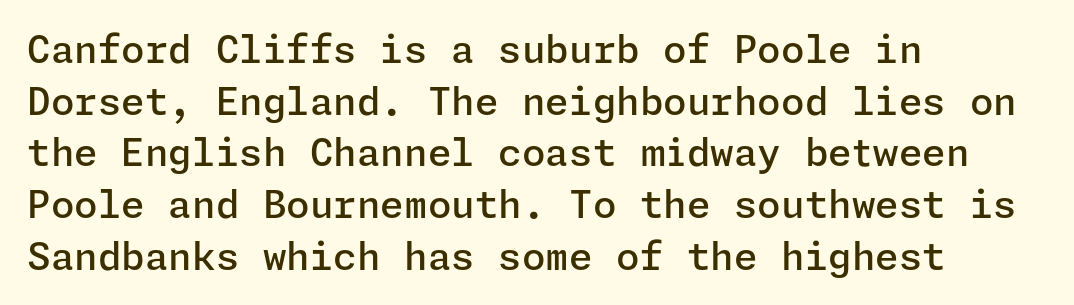
Q: Is the text bold? A: Semi-bold.
Q: Is the text italic (slanted)? A: No, it is upright.
Q: Is the typeface a serif or a sans-serif typeface? A: Sans-serif.
Q: Is the text underlined? A: No.
Q: How is the paragraph aligned? A: Left-aligned.
Q: Is the spacing between letters normal or unusually wide? A: Normal.
Q: Is the spacing between lines tight, normal or loose? A: Normal.
Q: Width (condensed, normal, or wide)? A: Normal.
Q: Stroke contrast? A: Low.
Q: x-height? A: Medium.
